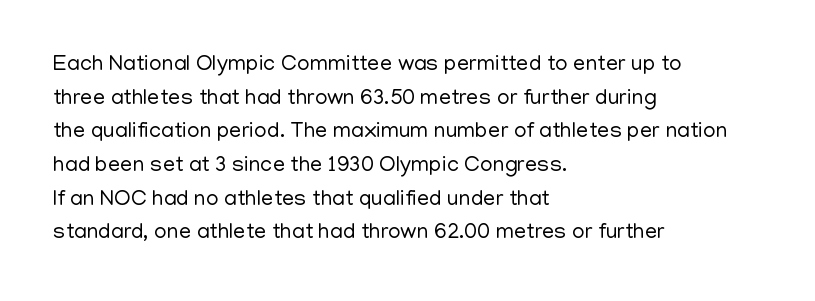
The image shows 22 px text type, upright; set left-aligned, normal line spacing (1.53x), normal letter spacing, not underlined.
